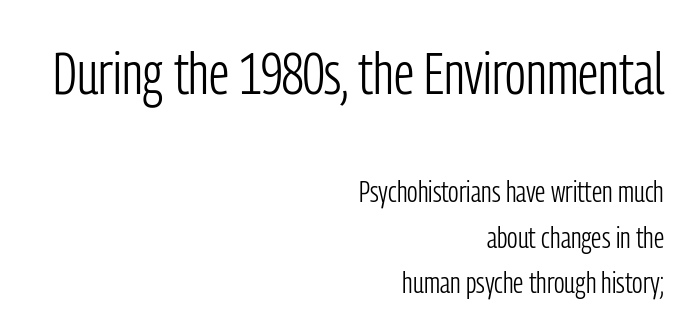
Q: Is the text bold? A: No.
Q: Is the text italic (slanted)? A: No, it is upright.
Q: Is the typeface a serif or a sans-serif typeface? A: Sans-serif.
Q: Is the text underlined? A: No.
Q: How is the paragraph aligned? A: Right-aligned.
Q: Is the spacing between letters normal or unusually wide? A: Normal.
Q: Is the spacing between lines tight, normal or loose? A: Normal.
Q: Which block of text is set in a larger size, the first (top) or the second (bottom)? A: The first (top) one.
Q: Width (condensed, normal, or wide)? A: Condensed.
Q: Stroke contrast? A: Low.
Q: x-height? A: Medium.
Q: Monospaced? A: No.
